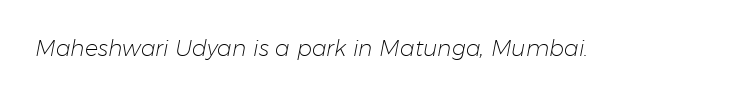
The horizontal fit of the characters is conventional and even. The typography opts for an oblique posture over an upright one. Underline: absent. Letters have the restrained weight of plain body copy at most.
